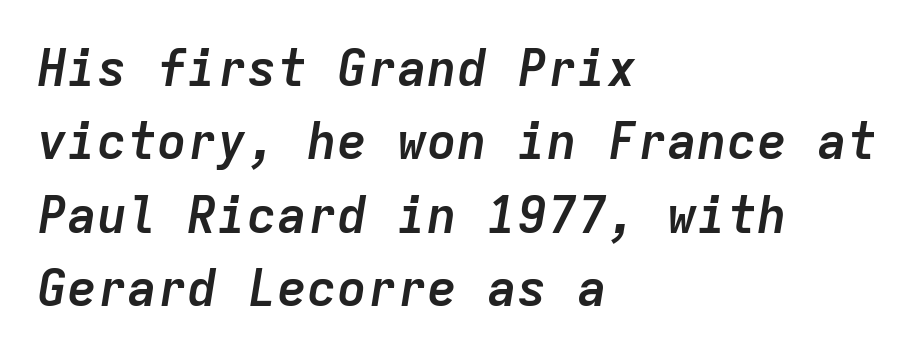
{"italic": "yes", "lean": "right", "slant_degrees": 9, "bold": "yes", "weight": "semibold", "width": "normal", "stroke_contrast": "low", "x_height": "medium", "monospaced": "yes", "underline": "no", "align": "left", "line_spacing": "normal", "line_spacing_ratio": 1.47, "letter_spacing": "normal", "letter_spacing_em": 0.0, "glyph_px": 50}
